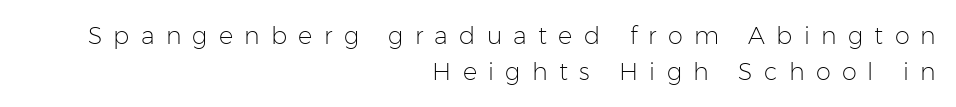
Posture: straight, roman, zero tilt. Check under the words: just untouched page. The lines are quadded right. Does the leading feel generous? No, just average.
